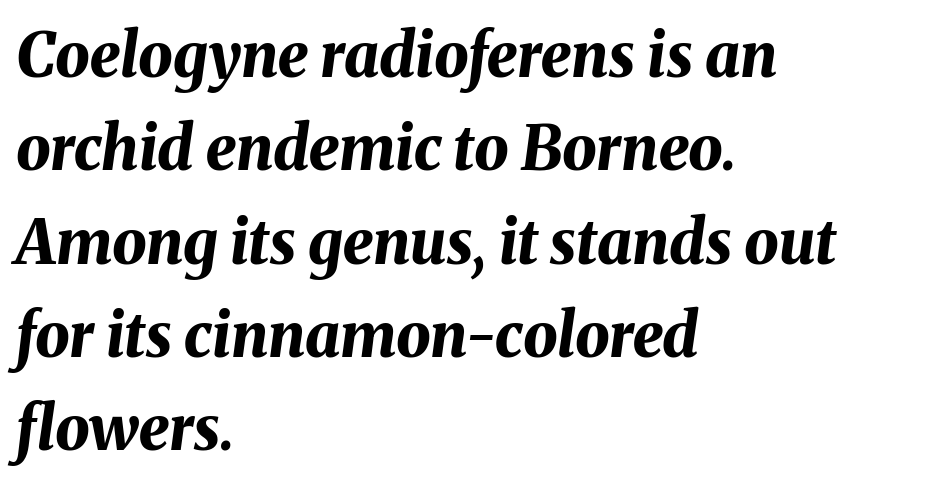
The image shows 61 px bold type, italic (leaning right); set left-aligned, normal line spacing (1.53x), normal letter spacing, not underlined; medium stroke contrast and a medium x-height.
